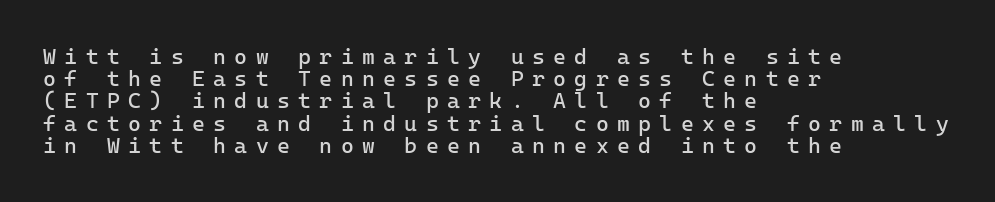
The paragraph shown leans on its left margin. The horizontal fit of the characters is loose and conspicuously gappy. The rendering uses a small line-height, squeezing the rows. The strokes carry an ordinary text weight at most.
